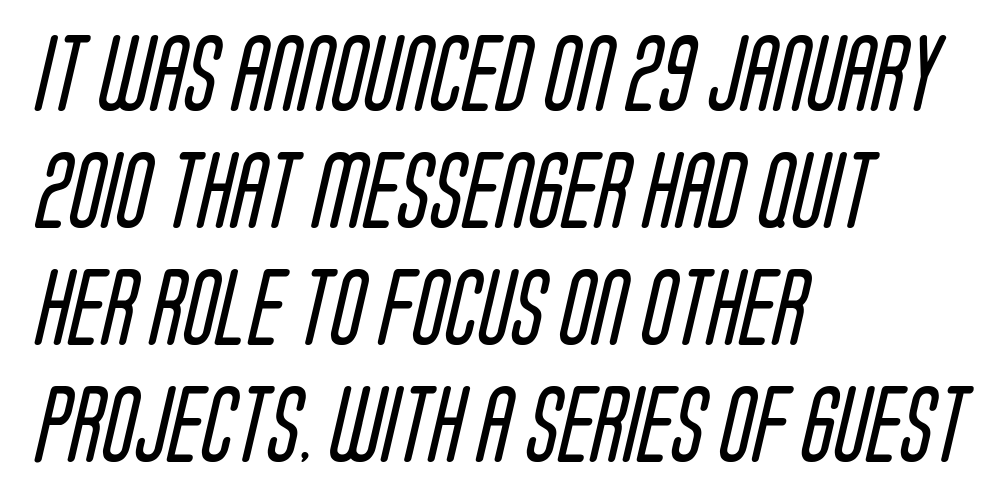
Q: Is the text bold? A: No.
Q: Is the typeface a serif or a sans-serif typeface? A: Sans-serif.
Q: Is the text underlined? A: No.
Q: How is the paragraph aligned? A: Left-aligned.
Q: Is the spacing between letters normal or unusually wide? A: Normal.
Q: Is the spacing between lines tight, normal or loose? A: Normal.
Q: Width (condensed, normal, or wide)? A: Condensed.
Q: Stroke contrast? A: Low.
Q: x-height? A: Large.
Q: Monospaced? A: No.
